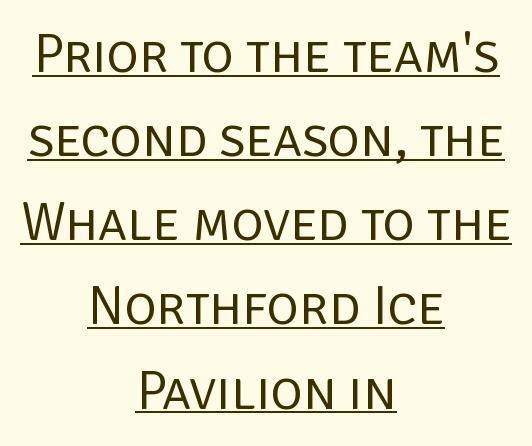
{"serif": "no", "italic": "no", "bold": "no", "weight": "regular", "width": "normal", "stroke_contrast": "low", "x_height": "large", "monospaced": "no", "underline": "yes", "align": "center", "line_spacing": "normal", "line_spacing_ratio": 1.53, "letter_spacing": "normal", "letter_spacing_em": 0.0, "glyph_px": 55}
